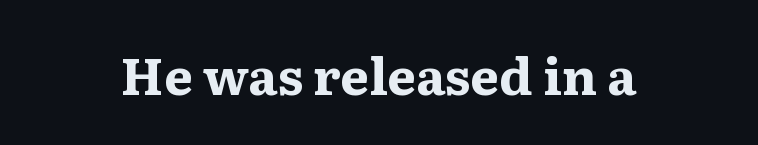
{"serif": "yes", "italic": "no", "bold": "yes", "weight": "bold", "width": "wide", "stroke_contrast": "medium", "x_height": "medium", "monospaced": "no", "underline": "no", "align": "center", "letter_spacing": "normal", "letter_spacing_em": 0.0, "glyph_px": 51}
